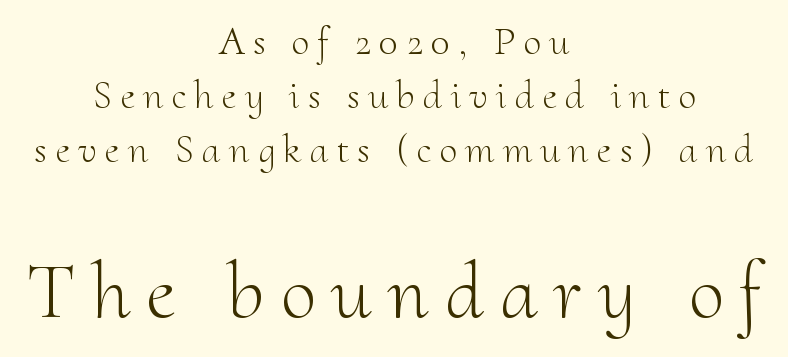
Style check: upright. Is the type heavy? It reads as light-to-regular instead. The typeface chosen for these lines features serifs. Summary of vertical rhythm: regular, with standard interline spacing.
